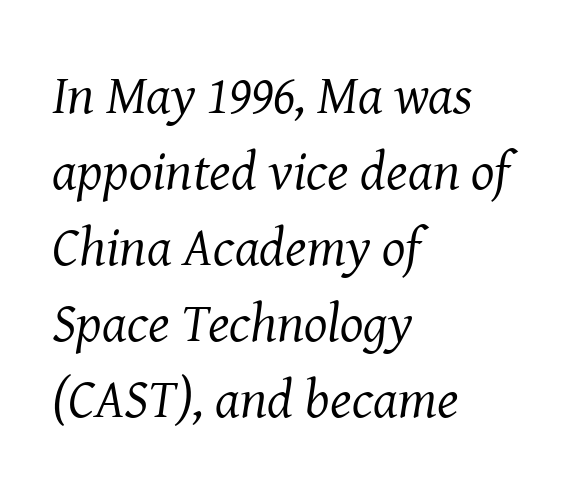
Standard letterfit; no display-style spreading of the glyphs. Are there feet on the stems? There are — it's a serif. Nothing heavy about these letters — not bold at all. This is oblique type, the kind used for emphasis or titles.
